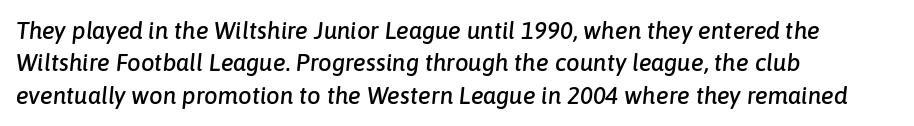
Q: Is the text italic (slanted)? A: Yes, it leans right by about 6 degrees.
Q: Is the text underlined? A: No.
Q: How is the paragraph aligned? A: Left-aligned.
Q: Is the spacing between letters normal or unusually wide? A: Normal.
Q: Is the spacing between lines tight, normal or loose? A: Normal.
